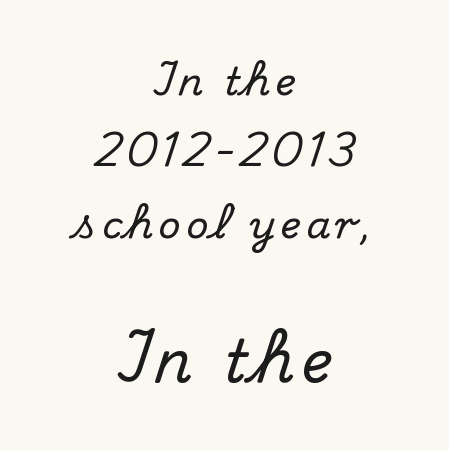
The image shows 59 px serif type; set centered, line spacing 1.83x, not underlined; the second (bottom) block is 1.51x larger; medium stroke contrast and a small x-height.
